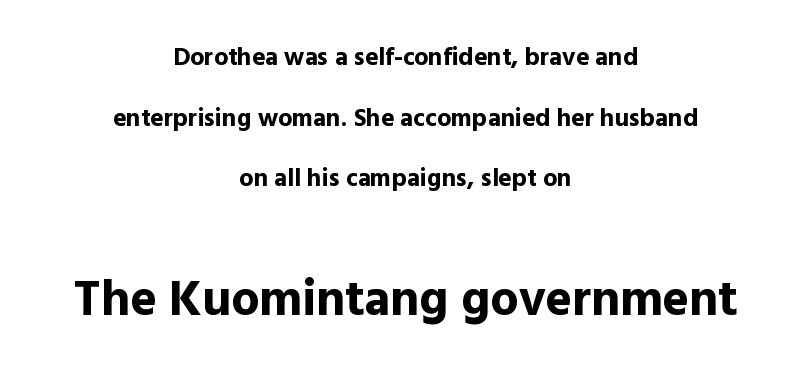
The image shows 50 px bold sans-serif type, upright; set centered, loose line spacing (2.43x), normal letter spacing, not underlined; the second (bottom) block is 2.0x larger; a medium x-height.
